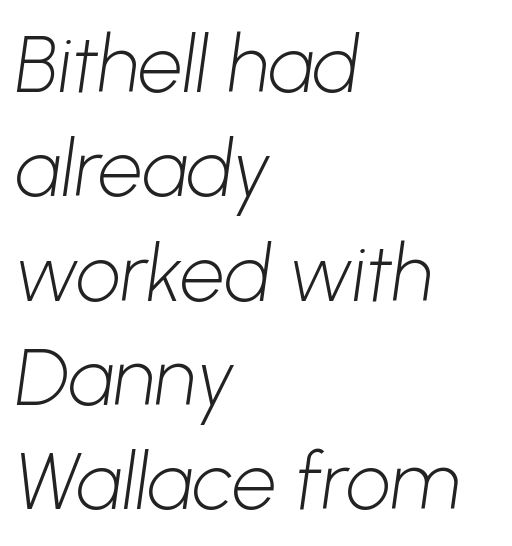
The setting favours the left margin, as ordinary paragraphs usually do. Spacing verdict: proportional, widths tailored to each character. The tracking reads as untouched default to a designer's eye. The font family rendered here belongs to the sans-serif group. This sample keeps an unexceptional amount of space between lines.
